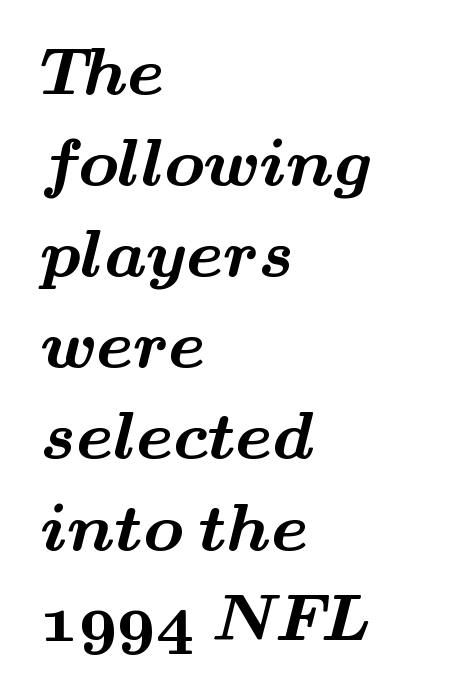
{"serif": "yes", "bold": "yes", "weight": "bold", "width": "wide", "stroke_contrast": "medium", "x_height": "small", "monospaced": "no", "underline": "no", "align": "left", "line_spacing": "normal", "line_spacing_ratio": 1.36, "letter_spacing": "normal", "letter_spacing_em": 0.0, "glyph_px": 67}
